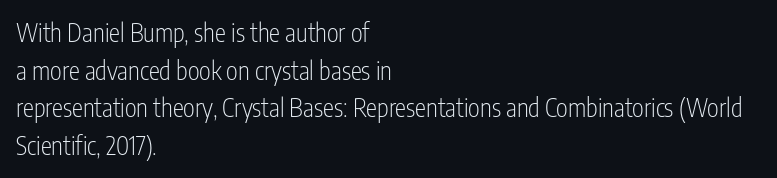
{"italic": "no", "bold": "no", "underline": "no", "align": "left", "line_spacing": "normal", "line_spacing_ratio": 1.51, "letter_spacing": "normal", "letter_spacing_em": 0.0, "glyph_px": 25}
